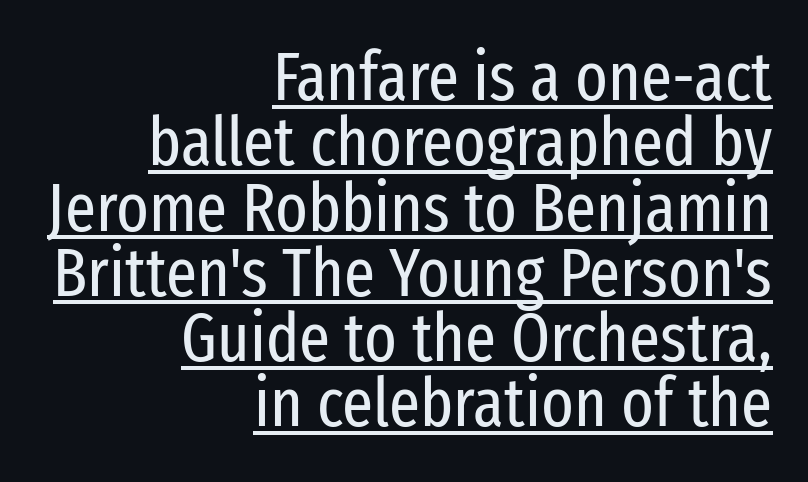
{"serif": "no", "italic": "no", "bold": "no", "weight": "regular", "width": "condensed", "stroke_contrast": "low", "x_height": "medium", "monospaced": "no", "underline": "yes", "align": "right", "line_spacing": "tight", "line_spacing_ratio": 0.96, "letter_spacing": "normal", "letter_spacing_em": 0.0, "glyph_px": 68}
